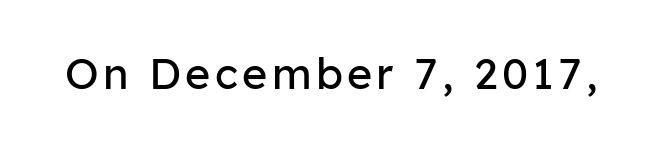
The image shows 43 px regular-weight sans-serif type, upright; set not underlined; low stroke contrast and a medium x-height.
